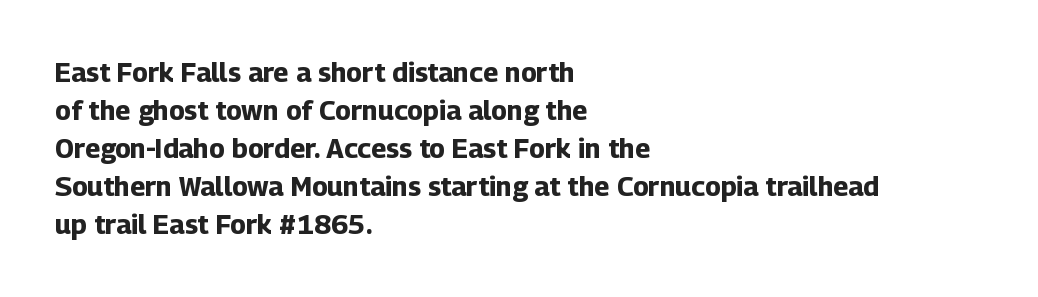
Q: Is the text bold? A: Yes.
Q: Is the text italic (slanted)? A: No, it is upright.
Q: Is the text underlined? A: No.
Q: How is the paragraph aligned? A: Left-aligned.
Q: Is the spacing between letters normal or unusually wide? A: Normal.
Q: Is the spacing between lines tight, normal or loose? A: Normal.
